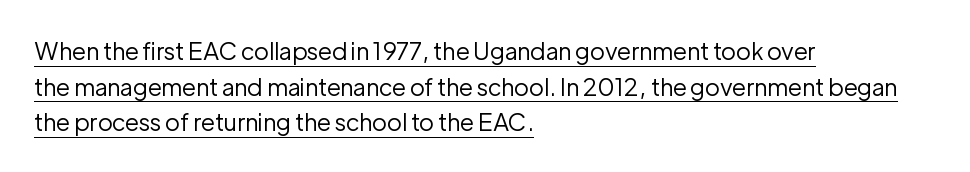
The image shows 24 px text type, upright; set left-aligned, normal line spacing (1.48x), normal letter spacing, underlined.
